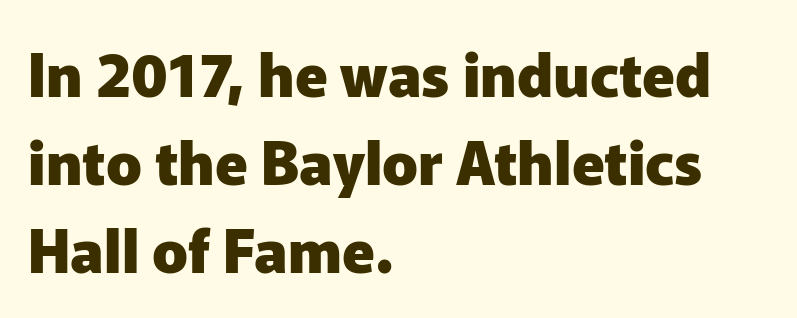
{"serif": "no", "italic": "no", "bold": "yes", "weight": "heavy", "width": "normal", "stroke_contrast": "low", "x_height": "medium", "monospaced": "no", "underline": "no", "align": "left", "line_spacing": "normal", "line_spacing_ratio": 1.49, "letter_spacing": "normal", "letter_spacing_em": 0.0, "glyph_px": 59}
